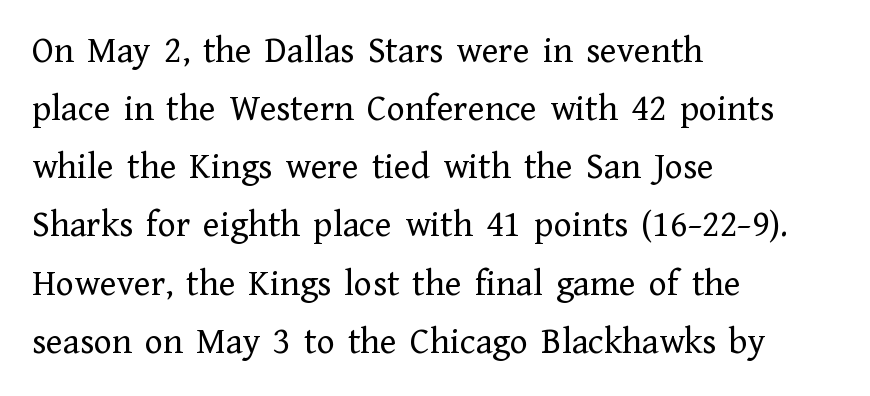
Q: Is the text bold? A: No.
Q: Is the text italic (slanted)? A: No, it is upright.
Q: Is the typeface a serif or a sans-serif typeface? A: Serif.
Q: Is the text underlined? A: No.
Q: How is the paragraph aligned? A: Left-aligned.
Q: Is the spacing between letters normal or unusually wide? A: Normal.
Q: Is the spacing between lines tight, normal or loose? A: Normal.
Q: Width (condensed, normal, or wide)? A: Normal.
Q: Stroke contrast? A: Low.
Q: x-height? A: Medium.
Q: Monospaced? A: No.
